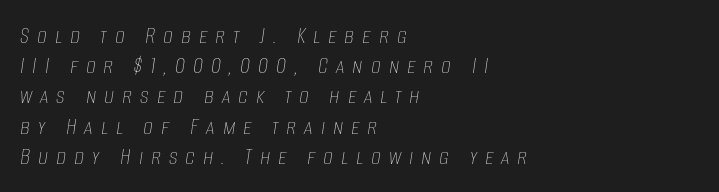
Q: Is the text bold? A: No.
Q: Is the text italic (slanted)? A: Yes, it leans right by about 8 degrees.
Q: Is the text underlined? A: No.
Q: How is the paragraph aligned? A: Left-aligned.
Q: Is the spacing between letters normal or unusually wide? A: Unusually wide.
